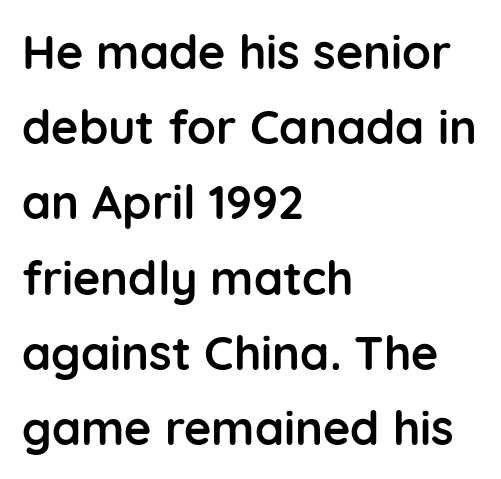
{"serif": "no", "italic": "no", "bold": "yes", "weight": "semibold", "width": "normal", "stroke_contrast": "low", "x_height": "medium", "monospaced": "no", "underline": "no", "align": "left", "line_spacing": "normal", "line_spacing_ratio": 1.6, "letter_spacing": "normal", "letter_spacing_em": 0.0, "glyph_px": 47}
